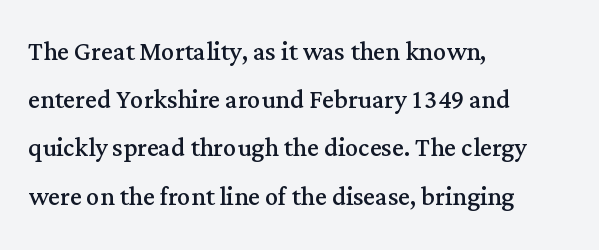
{"serif": "yes", "italic": "no", "bold": "no", "weight": "regular", "width": "normal", "stroke_contrast": "medium", "x_height": "medium", "monospaced": "no", "underline": "no", "align": "left", "line_spacing": "normal", "line_spacing_ratio": 1.46, "letter_spacing": "normal", "letter_spacing_em": 0.0, "glyph_px": 33}
